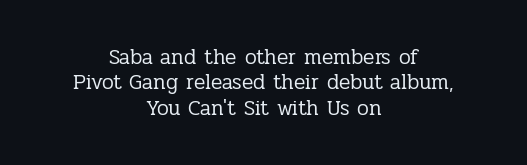
Inter-character spacing is left at the font's built-in metrics. Typeset on center — no edge is straight. The font sits on the lighter half of the weight spectrum, regular included. Only glyphs here, with clear space below each row. Every stem runs plumb, perpendicular to the baseline.
